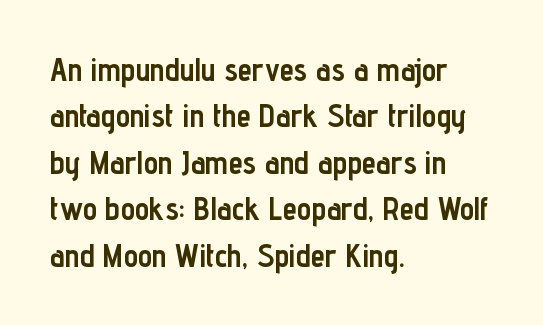
The image shows 32 px semibold, condensed sans-serif type, upright; set left-aligned, normal line spacing (1.45x), normal letter spacing, not underlined; low stroke contrast and a medium x-height.
